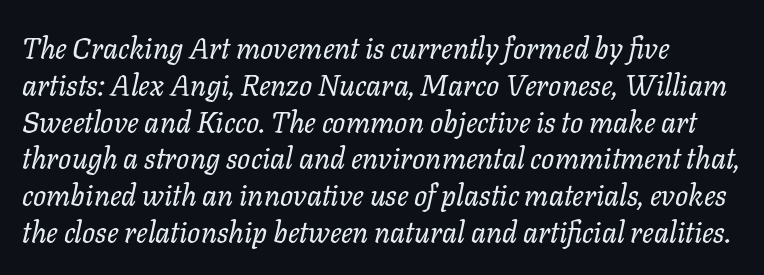
Q: Is the text bold? A: No.
Q: Is the text italic (slanted)? A: Yes, it leans right by about 11 degrees.
Q: Is the text underlined? A: No.
Q: How is the paragraph aligned? A: Left-aligned.
Q: Is the spacing between letters normal or unusually wide? A: Normal.
Q: Is the spacing between lines tight, normal or loose? A: Normal.
Q: Width (condensed, normal, or wide)? A: Normal.
Q: Stroke contrast? A: Low.
Q: x-height? A: Medium.
Q: Monospaced? A: No.
